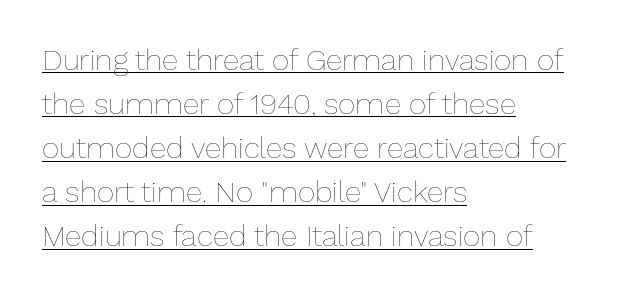
{"italic": "no", "bold": "no", "weight": "thin", "width": "normal", "stroke_contrast": "low", "x_height": "medium", "monospaced": "no", "underline": "yes", "align": "left", "line_spacing": "normal", "line_spacing_ratio": 1.47, "letter_spacing": "normal", "letter_spacing_em": 0.0, "glyph_px": 30}
